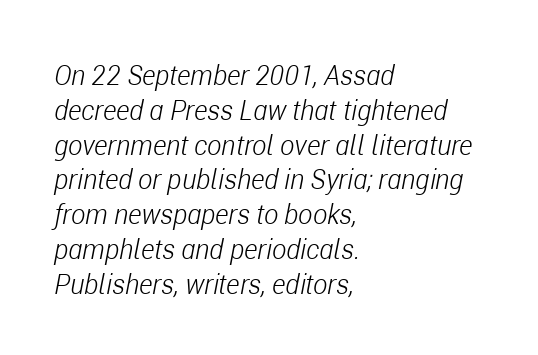
Words appear dense and cohesive because spacing is normal. Left-aligned paragraph, ragged on the right. Is the type heavy? It reads as light-to-regular instead. Leading: standard. Looking at the ascenders, they clearly lean.
